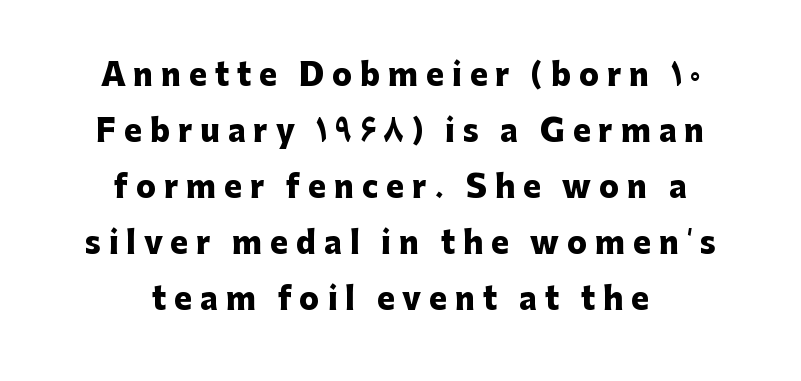
The image shows 30 px heavy sans-serif type, upright; set centered, line spacing 1.87x, unusually wide letter spacing (+0.26 em), not underlined; low stroke contrast and a medium x-height.
